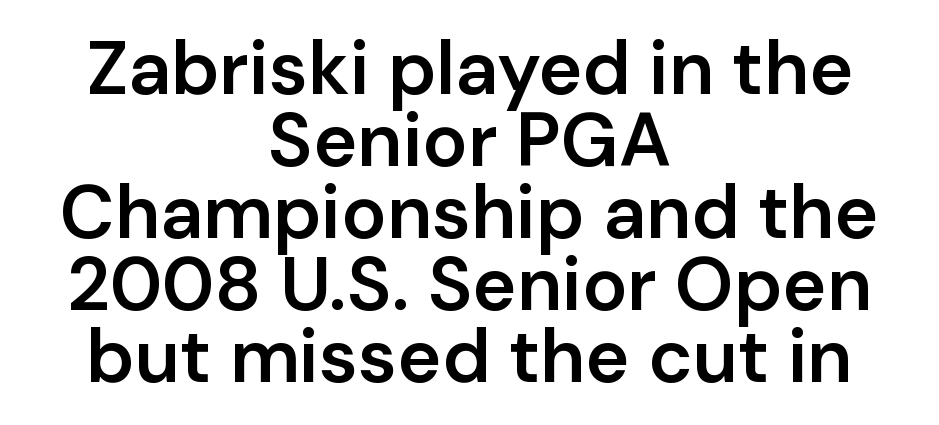
Q: Is the text bold? A: Semi-bold.
Q: Is the text italic (slanted)? A: No, it is upright.
Q: Is the typeface a serif or a sans-serif typeface? A: Sans-serif.
Q: Is the text underlined? A: No.
Q: How is the paragraph aligned? A: Centered.
Q: Is the spacing between letters normal or unusually wide? A: Normal.
Q: Is the spacing between lines tight, normal or loose? A: Tight.
Q: Width (condensed, normal, or wide)? A: Normal.
Q: Stroke contrast? A: Low.
Q: x-height? A: Medium.
Q: Monospaced? A: No.
